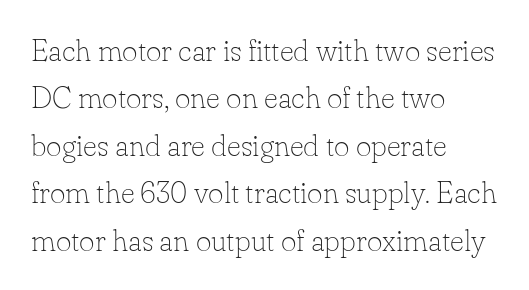
{"serif": "yes", "italic": "no", "bold": "no", "weight": "thin", "width": "normal", "stroke_contrast": "low", "x_height": "small", "monospaced": "no", "underline": "no", "align": "left", "line_spacing": "normal", "line_spacing_ratio": 1.58, "letter_spacing": "normal", "letter_spacing_em": 0.0, "glyph_px": 30}
